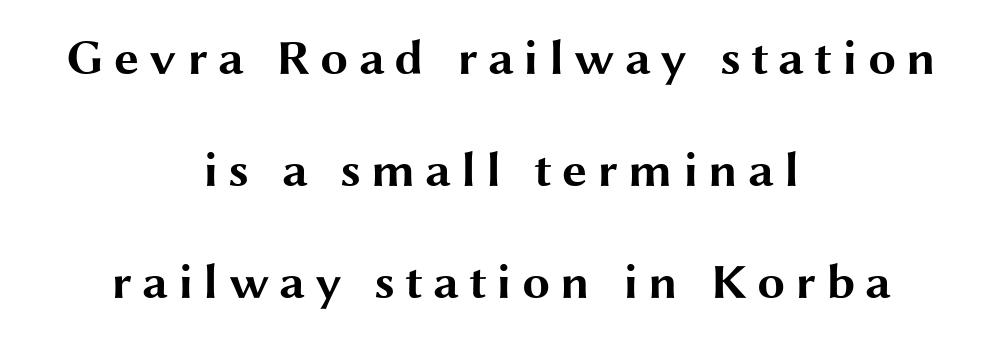
Q: Is the text bold? A: Yes.
Q: Is the text italic (slanted)? A: No, it is upright.
Q: Is the typeface a serif or a sans-serif typeface? A: Sans-serif.
Q: Is the text underlined? A: No.
Q: How is the paragraph aligned? A: Centered.
Q: Is the spacing between letters normal or unusually wide? A: Unusually wide.
Q: Is the spacing between lines tight, normal or loose? A: Loose.
Q: Width (condensed, normal, or wide)? A: Wide.
Q: Stroke contrast? A: Medium.
Q: x-height? A: Medium.
Q: Monospaced? A: No.
